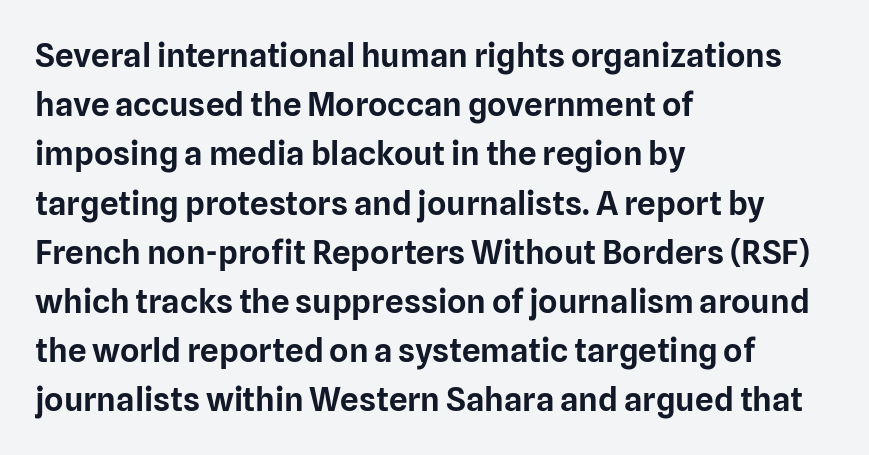
The image shows 33 px sans-serif type, upright; set left-aligned, normal line spacing (1.49x), normal letter spacing, not underlined; low stroke contrast and a medium x-height.
